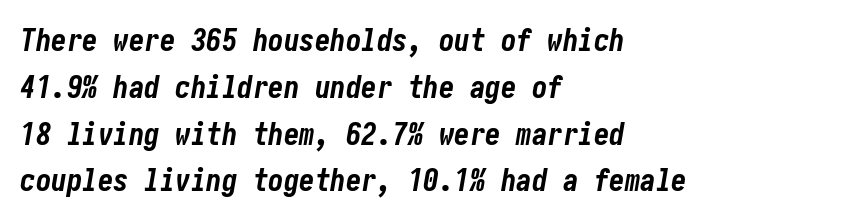
These lines sit exactly where default settings would place them. This is heavy type, rendered in bold. Lines of text with bare space underneath. Words appear dense and cohesive because spacing is normal.
